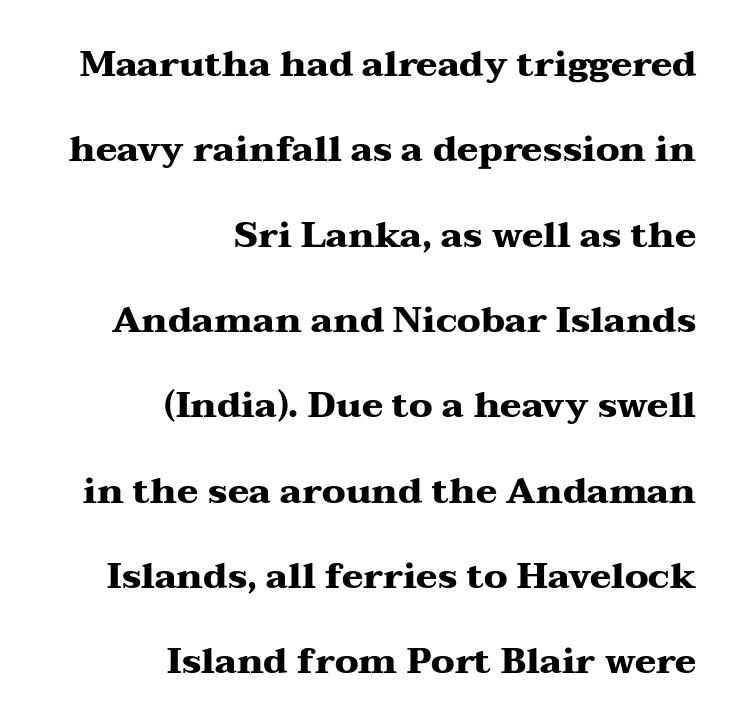
The image shows 36 px heavy, wide serif type, upright; set right-aligned, loose line spacing (2.37x), normal letter spacing, not underlined; medium stroke contrast and a medium x-height.
